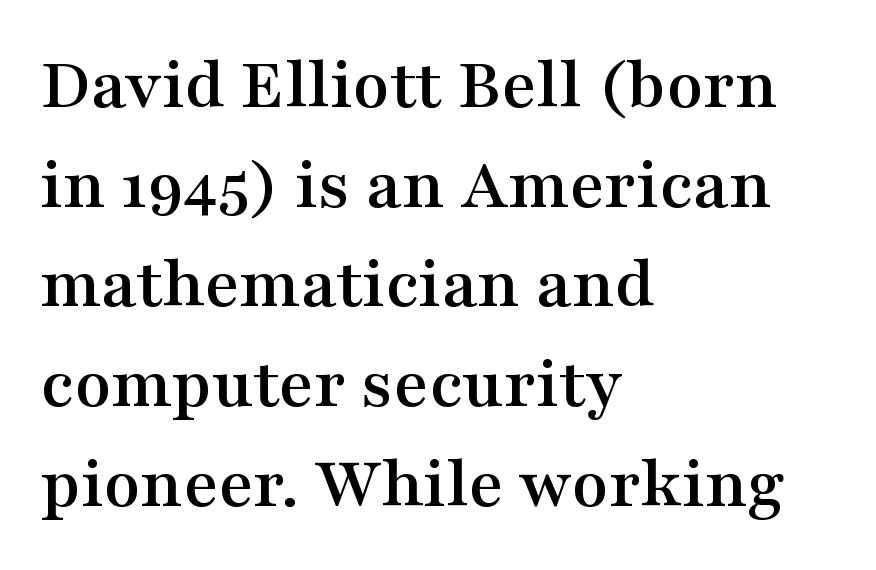
Q: Is the text italic (slanted)? A: No, it is upright.
Q: Is the typeface a serif or a sans-serif typeface? A: Serif.
Q: Is the text underlined? A: No.
Q: How is the paragraph aligned? A: Left-aligned.
Q: Is the spacing between letters normal or unusually wide? A: Normal.
Q: Is the spacing between lines tight, normal or loose? A: Normal.
Q: Width (condensed, normal, or wide)? A: Wide.
Q: Stroke contrast? A: Medium.
Q: x-height? A: Medium.
Q: Monospaced? A: No.
